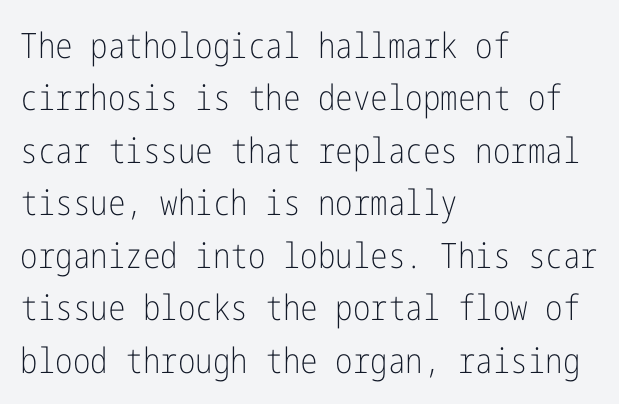
The image shows 35 px light, condensed sans-serif type, upright; set left-aligned, normal line spacing (1.5x), normal letter spacing, not underlined; low stroke contrast and a medium x-height.
